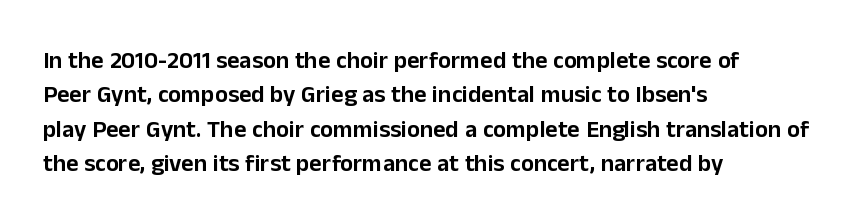
The image shows 24 px text type, upright; set left-aligned, normal line spacing (1.43x), normal letter spacing, not underlined.
